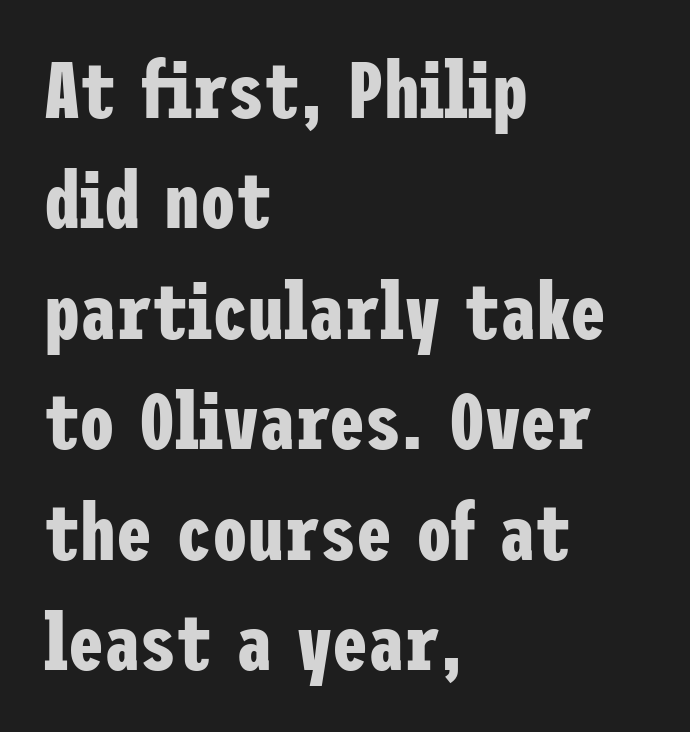
{"serif": "no", "italic": "no", "bold": "yes", "weight": "bold", "width": "condensed", "stroke_contrast": "low", "x_height": "medium", "underline": "no", "align": "left", "line_spacing": "normal", "line_spacing_ratio": 1.38, "letter_spacing": "normal", "letter_spacing_em": 0.0, "glyph_px": 80}
